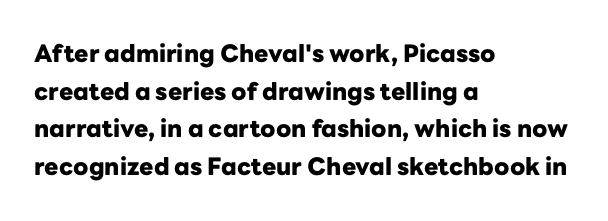
{"italic": "no", "bold": "yes", "underline": "no", "align": "left", "line_spacing": "normal", "line_spacing_ratio": 1.57, "letter_spacing": "normal", "letter_spacing_em": 0.0, "glyph_px": 24}
